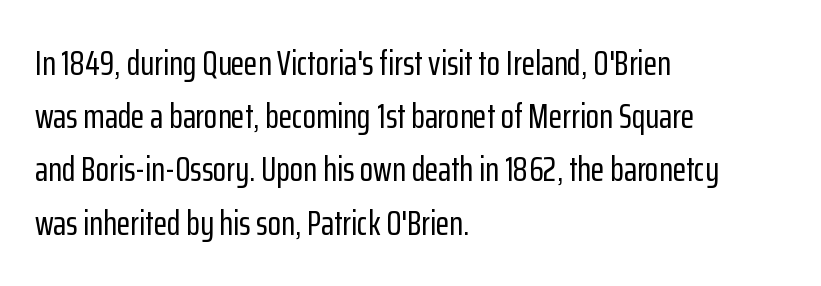
The image shows 35 px condensed sans-serif type, upright; set left-aligned, normal line spacing (1.52x), normal letter spacing, not underlined; low stroke contrast and a medium x-height.
